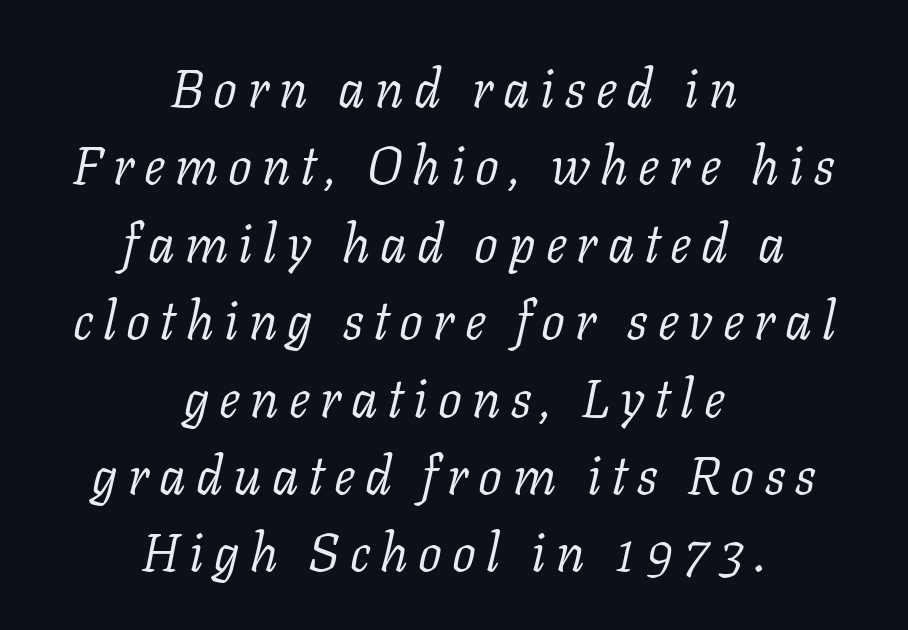
The image shows 53 px light serif type, italic (leaning right); set centered, normal line spacing (1.46x), not underlined; low stroke contrast and a medium x-height.
